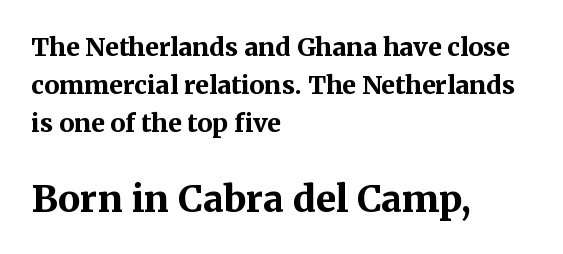
{"serif": "yes", "italic": "no", "bold": "yes", "weight": "bold", "width": "normal", "stroke_contrast": "medium", "x_height": "medium", "monospaced": "no", "underline": "no", "align": "left", "line_spacing": "normal", "line_spacing_ratio": 1.52, "letter_spacing": "normal", "letter_spacing_em": 0.0, "larger_block": "second", "size_ratio": 1.48, "glyph_px": 37}
